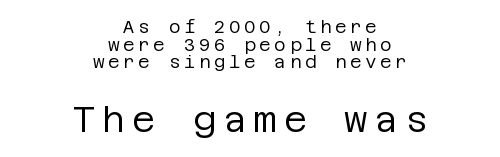
{"serif": "no", "italic": "no", "bold": "no", "weight": "regular", "width": "normal", "stroke_contrast": "low", "x_height": "large", "underline": "no", "align": "center", "line_spacing": "tight", "line_spacing_ratio": 0.98, "larger_block": "second", "size_ratio": 2.0, "glyph_px": 36}
